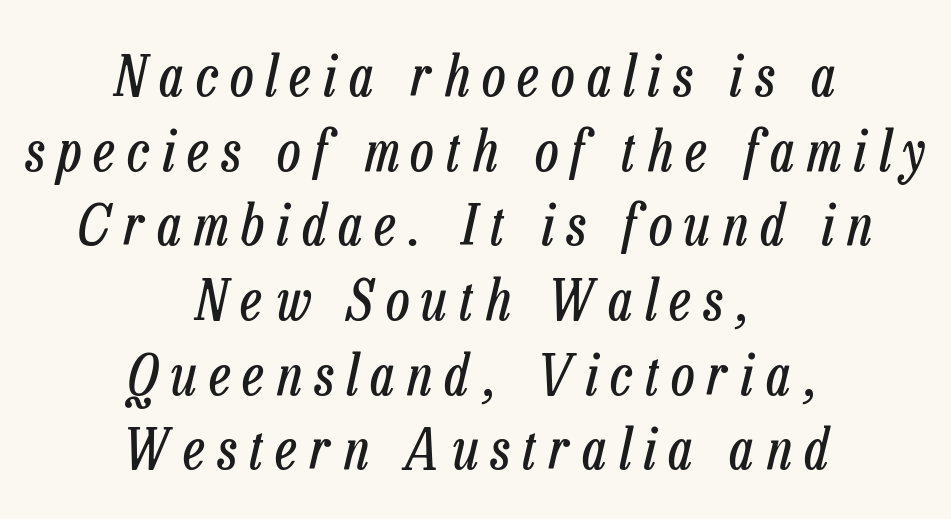
Characters are canted at an angle relative to the baseline's perpendicular. Each letter keeps its own natural width here, so spacing adapts to shape. Substantial extra tracking has been applied to these lines. Which margin do the lines hug? Neither — every line sits in the middle. A typesetter would call this leading conventional body-copy spacing.
